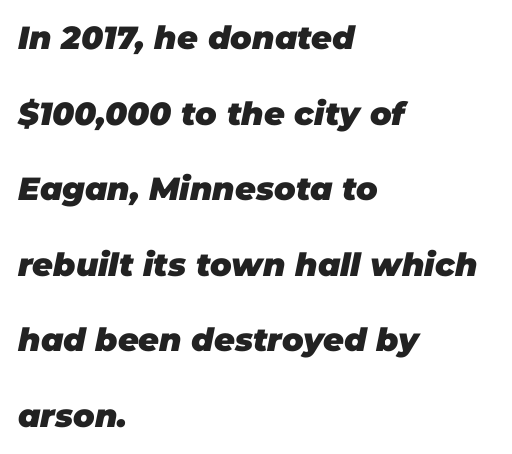
The image shows 32 px heavy type, italic (leaning right); set left-aligned, loose line spacing (2.36x), normal letter spacing, not underlined; low stroke contrast and a large x-height.
